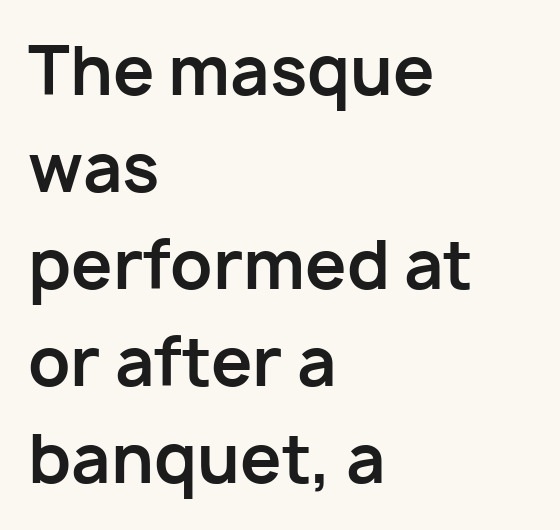
Q: Is the text bold? A: Yes.
Q: Is the text italic (slanted)? A: No, it is upright.
Q: Is the typeface a serif or a sans-serif typeface? A: Sans-serif.
Q: Is the text underlined? A: No.
Q: How is the paragraph aligned? A: Left-aligned.
Q: Is the spacing between letters normal or unusually wide? A: Normal.
Q: Is the spacing between lines tight, normal or loose? A: Normal.
Q: Width (condensed, normal, or wide)? A: Normal.
Q: Stroke contrast? A: Low.
Q: x-height? A: Medium.
Q: Monospaced? A: No.
